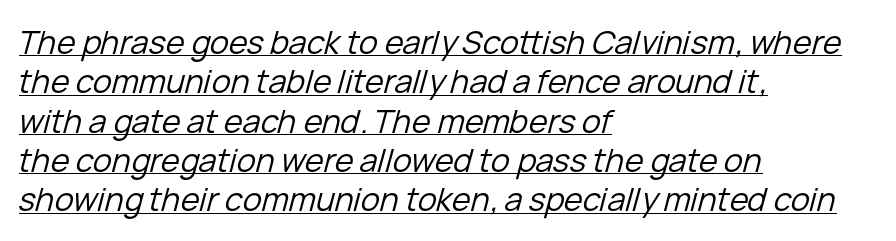
{"italic": "yes", "lean": "right", "slant_degrees": 15, "bold": "no", "weight": "regular", "width": "normal", "stroke_contrast": "low", "x_height": "medium", "monospaced": "no", "underline": "yes", "align": "left", "line_spacing_ratio": 1.23, "letter_spacing": "normal", "letter_spacing_em": 0.0, "glyph_px": 32}
